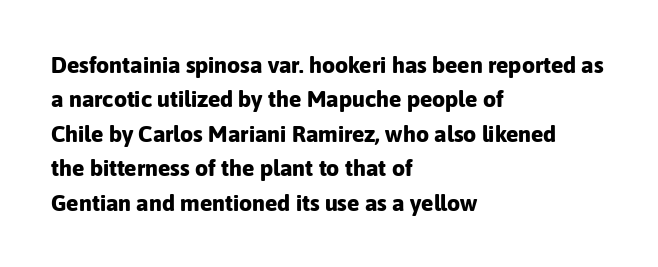
{"italic": "no", "bold": "yes", "underline": "no", "align": "left", "line_spacing": "normal", "line_spacing_ratio": 1.5, "letter_spacing": "normal", "letter_spacing_em": 0.0, "glyph_px": 23}
